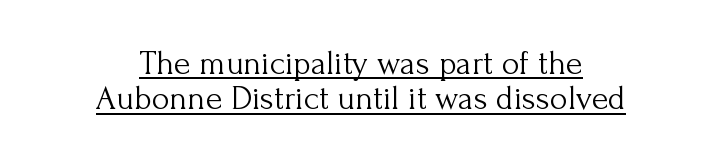
The image shows 34 px light serif type, upright; set centered, tight line spacing (1.04x), normal letter spacing, underlined; medium stroke contrast and a small x-height.
